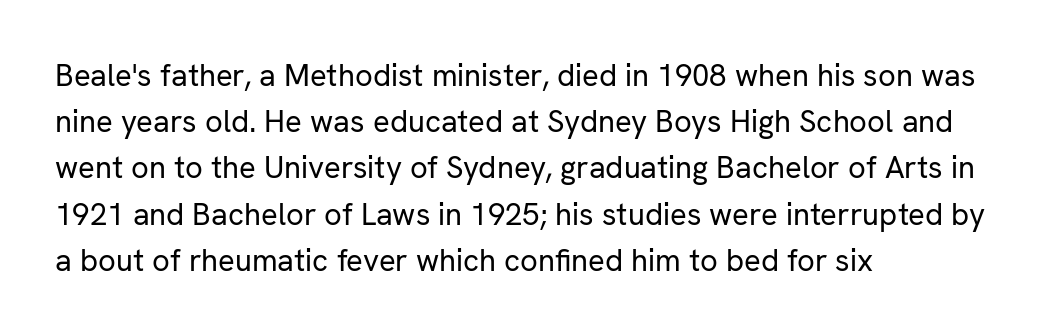
The image shows 31 px regular-weight sans-serif type, upright; set left-aligned, normal line spacing (1.49x), normal letter spacing, not underlined; low stroke contrast and a medium x-height.
